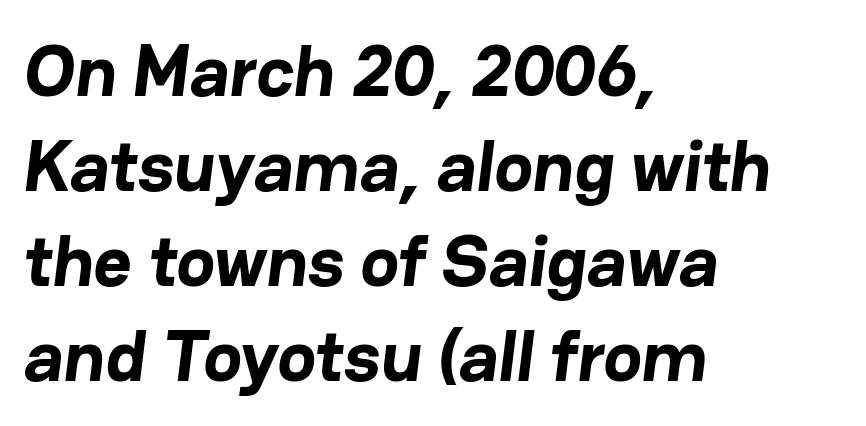
The image shows 73 px bold sans-serif type; set left-aligned, normal line spacing (1.3x), normal letter spacing, not underlined; low stroke contrast and a medium x-height.
